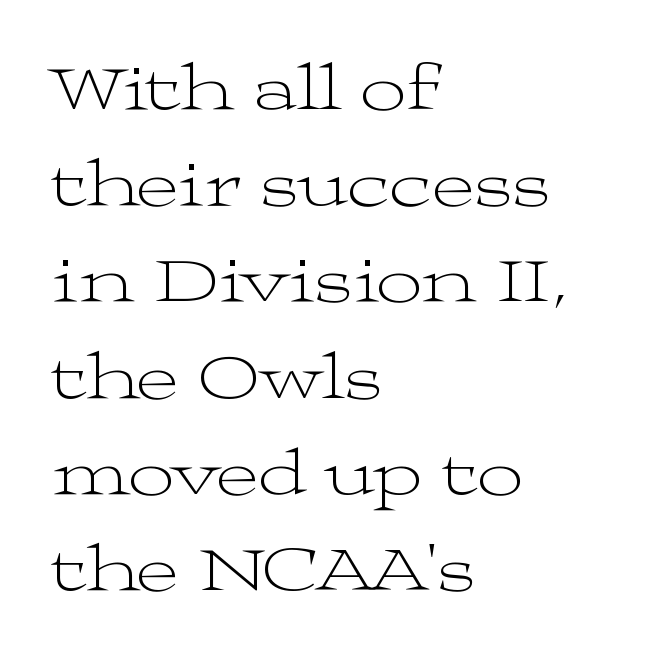
The image shows 65 px light, wide serif type, upright; set left-aligned, normal line spacing (1.48x), normal letter spacing, not underlined; medium stroke contrast and a medium x-height.
